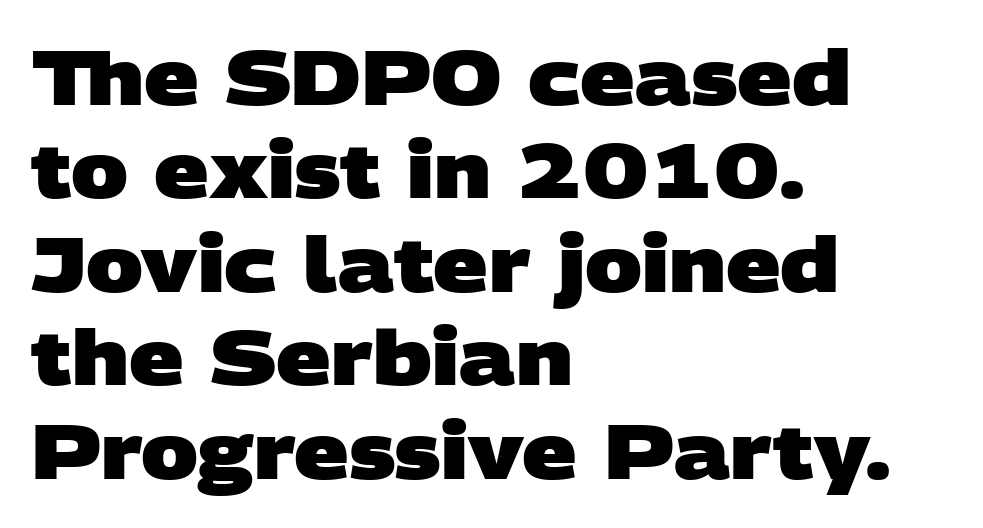
The letters advance in unequal steps, a hallmark of proportional type. Unmarked baselines from the first word to the last. All the whitespace from short lines collects on the right. Weight check: bold — yes, fully.
